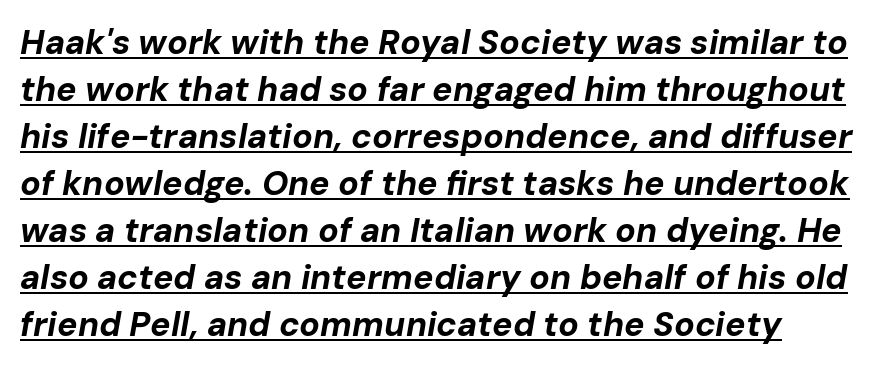
The rendering applies a slant to the glyphs. The rendering uses natural spacing where letterforms have individual widths. Honestly, the letter spacing is just normal — you wouldn't notice it. I'd describe the lettering as bold — thick and assertive.
